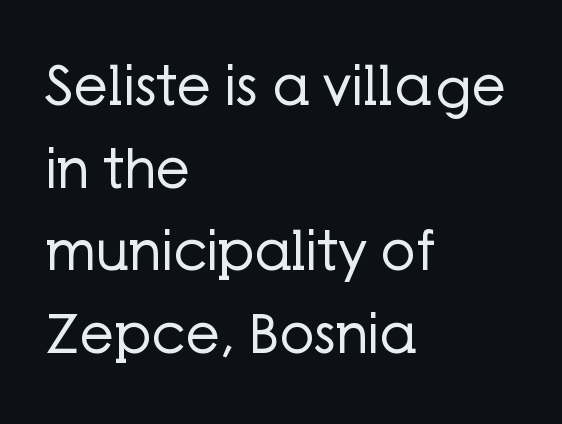
{"serif": "no", "italic": "no", "bold": "no", "weight": "regular", "width": "normal", "stroke_contrast": "low", "x_height": "medium", "monospaced": "no", "underline": "no", "align": "left", "line_spacing": "normal", "line_spacing_ratio": 1.53, "letter_spacing": "normal", "letter_spacing_em": 0.0, "glyph_px": 54}
